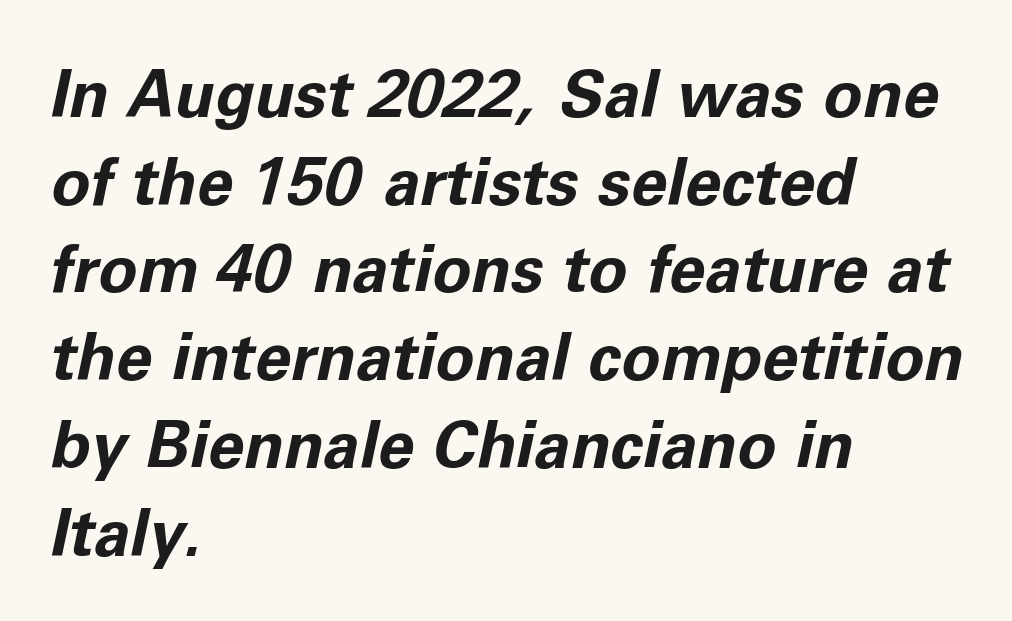
{"italic": "yes", "lean": "right", "slant_degrees": 11, "bold": "yes", "weight": "bold", "width": "normal", "stroke_contrast": "low", "x_height": "medium", "monospaced": "no", "underline": "no", "align": "left", "line_spacing": "normal", "line_spacing_ratio": 1.35, "letter_spacing": "normal", "letter_spacing_em": 0.0, "glyph_px": 65}
